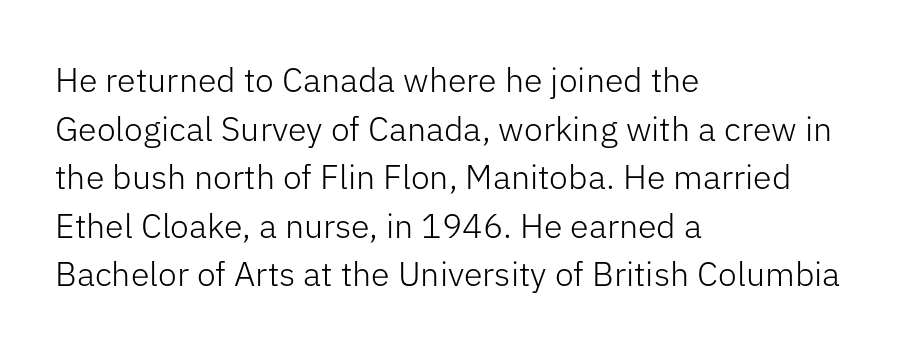
In CSS terms this would be text-align: left. Typographically, this falls in the sans-serif category. Characters remain perfectly vertical along every line. The face used here is proportionally spaced, like ordinary book or web type. What's the leading like? Ordinary, nothing unusual. Each stroke keeps to a modest, everyday thickness or less.
